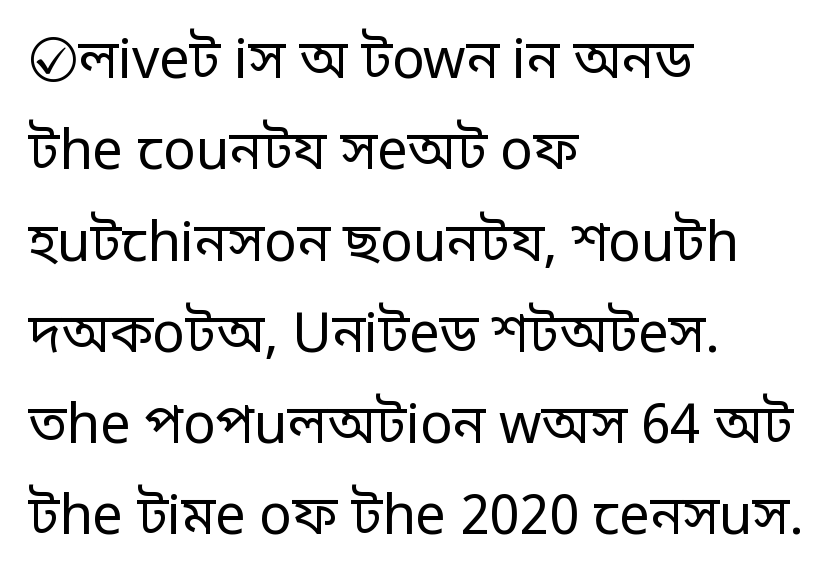
One glance says typical: line gaps are just what's usual. Spacing verdict: proportional, widths tailored to each character. The letterforms sit shoulder to shoulder at normal distance. Notice how the stems are strictly vertical — no italics here.
